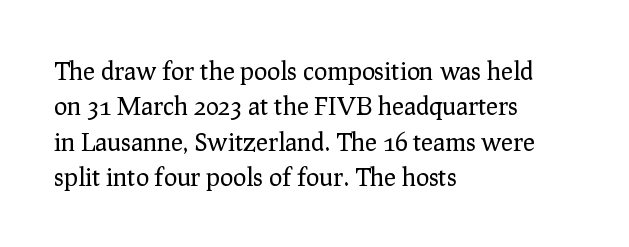
The image shows 25 px text type, upright; set left-aligned, normal line spacing (1.42x), normal letter spacing, not underlined.
